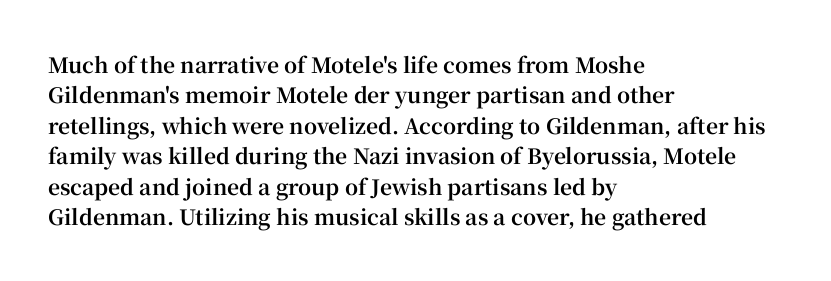
{"italic": "no", "bold": "yes", "underline": "no", "align": "left", "line_spacing": "normal", "line_spacing_ratio": 1.45, "letter_spacing": "normal", "letter_spacing_em": 0.0, "glyph_px": 21}
